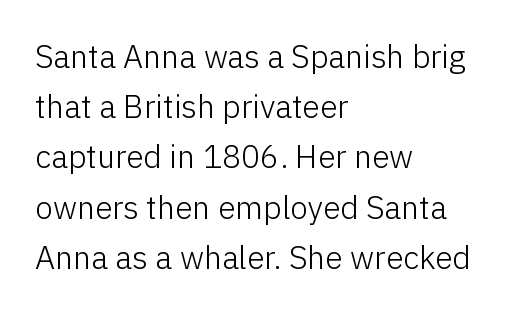
Q: Is the text bold? A: No.
Q: Is the text italic (slanted)? A: No, it is upright.
Q: Is the typeface a serif or a sans-serif typeface? A: Sans-serif.
Q: Is the text underlined? A: No.
Q: How is the paragraph aligned? A: Left-aligned.
Q: Is the spacing between letters normal or unusually wide? A: Normal.
Q: Is the spacing between lines tight, normal or loose? A: Normal.
Q: Width (condensed, normal, or wide)? A: Normal.
Q: Stroke contrast? A: Low.
Q: x-height? A: Medium.
Q: Monospaced? A: No.
